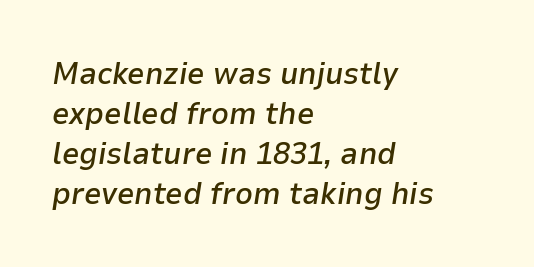
{"italic": "yes", "lean": "right", "slant_degrees": 9, "bold": "semi", "weight": "semibold", "width": "normal", "stroke_contrast": "low", "x_height": "medium", "monospaced": "no", "underline": "no", "align": "left", "line_spacing": "normal", "line_spacing_ratio": 1.29, "letter_spacing": "normal", "letter_spacing_em": 0.0, "glyph_px": 31}
